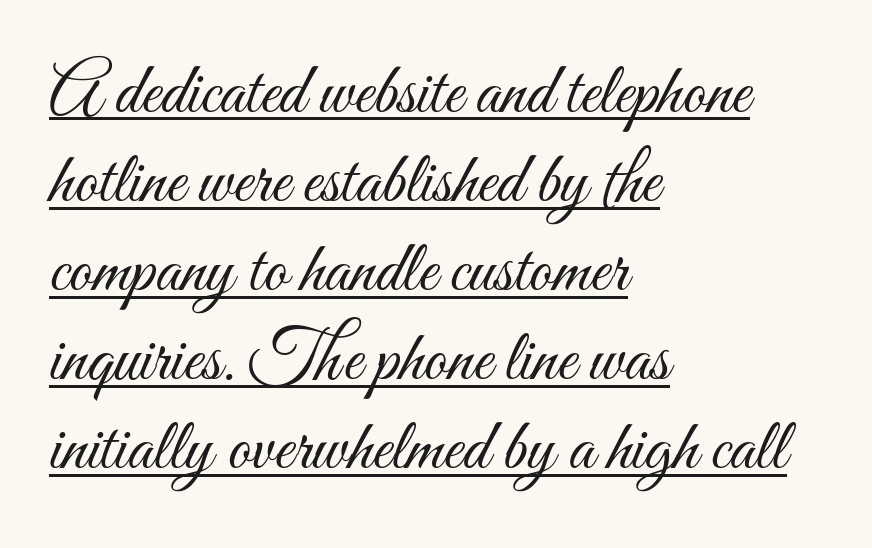
{"bold": "no", "weight": "light", "width": "condensed", "stroke_contrast": "medium", "x_height": "small", "monospaced": "no", "underline": "yes", "align": "left", "line_spacing_ratio": 1.22, "letter_spacing": "normal", "letter_spacing_em": 0.0, "glyph_px": 73}
